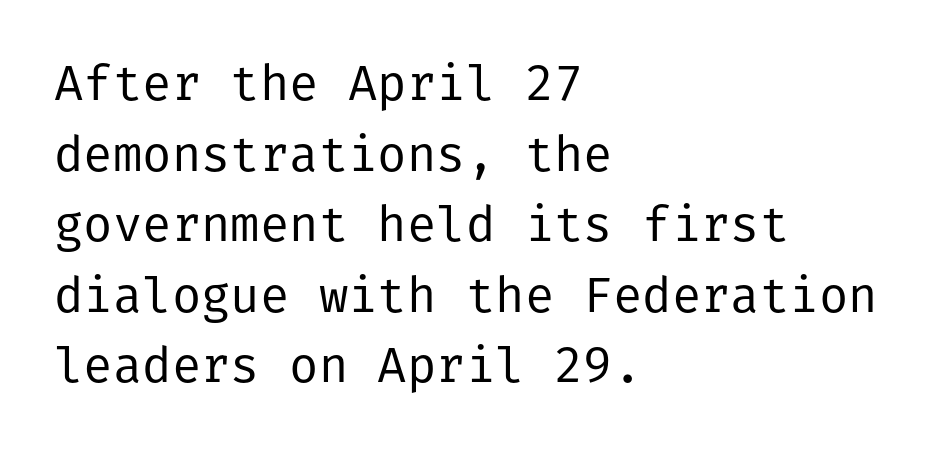
Q: Is the text bold? A: No.
Q: Is the text italic (slanted)? A: No, it is upright.
Q: Is the typeface a serif or a sans-serif typeface? A: Sans-serif.
Q: Is the text underlined? A: No.
Q: How is the paragraph aligned? A: Left-aligned.
Q: Is the spacing between letters normal or unusually wide? A: Normal.
Q: Is the spacing between lines tight, normal or loose? A: Normal.
Q: Width (condensed, normal, or wide)? A: Normal.
Q: Stroke contrast? A: Low.
Q: x-height? A: Medium.
